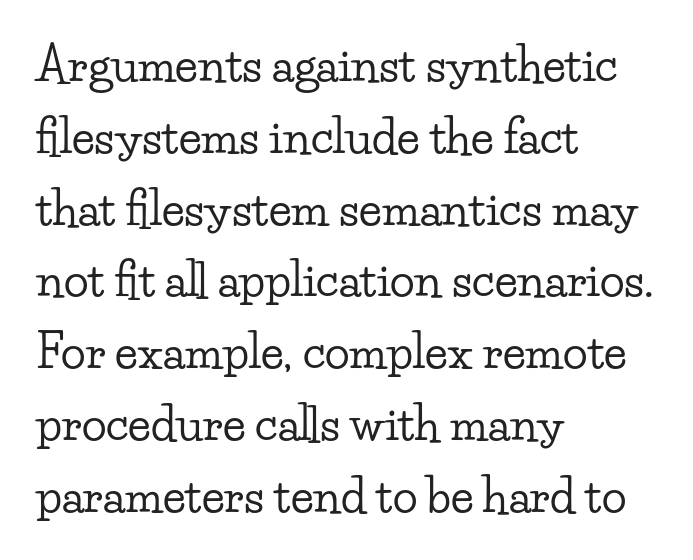
The image shows 46 px wide serif type, upright; set left-aligned, normal line spacing (1.56x), normal letter spacing, not underlined; low stroke contrast and a small x-height.
